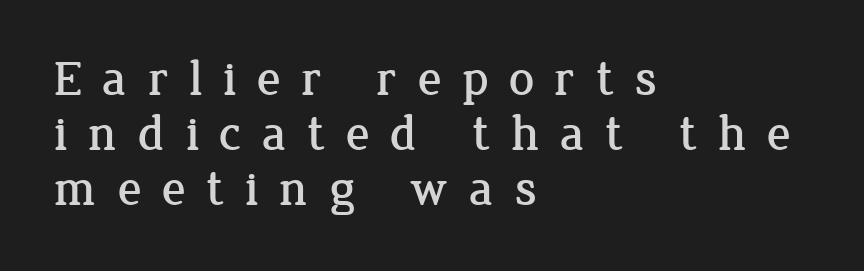
The image shows 50 px serif type, upright; set left-aligned, tight line spacing (1.1x), unusually wide letter spacing (+0.4 em), not underlined; low stroke contrast and a medium x-height.
